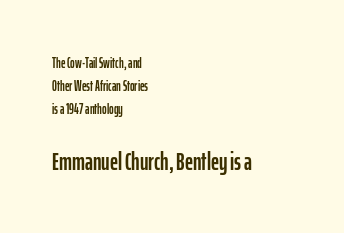
Quick note: interline space is typical. Unmarked baselines from the first word to the last. This is roman type, the default non-slanted kind. Default kerning and tracking; the words read as compact shapes. The compositor pushed each line to the left boundary.
